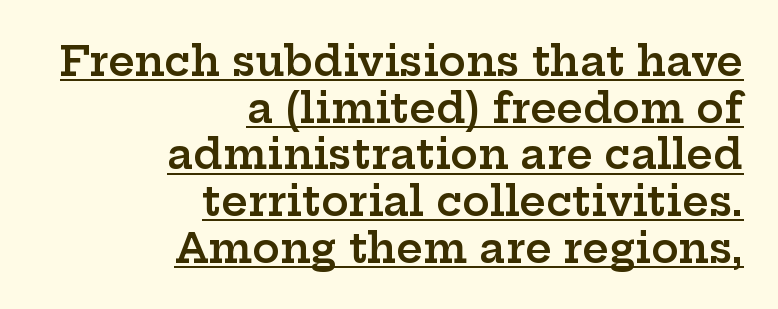
The image shows 41 px semibold, wide serif type, upright; set right-aligned, tight line spacing (1.14x), normal letter spacing, underlined; low stroke contrast and a medium x-height.
